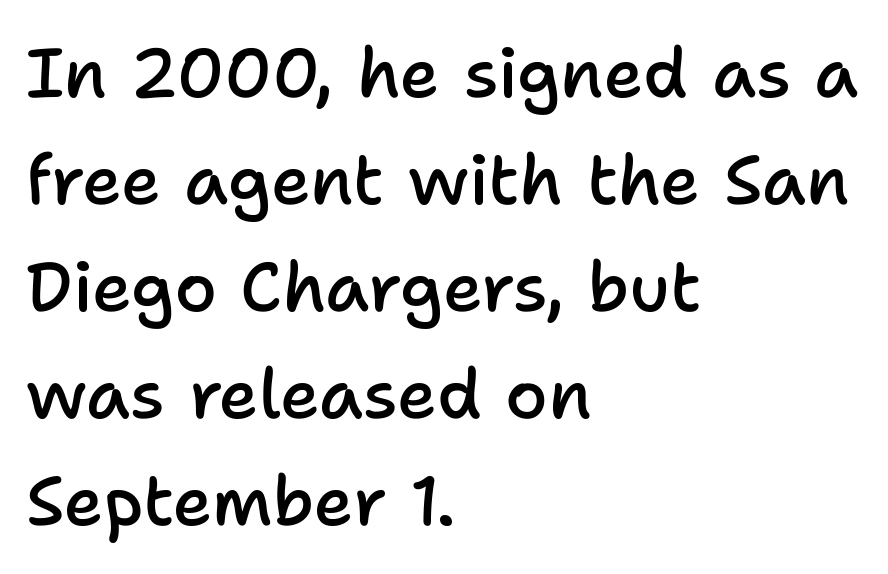
The rows are spaced the way most documents space them. Underlining? Definitely not there. Varying glyph widths throughout — classic text-font behaviour. Regarding serifs, this sample does without them. Every stem runs plumb, perpendicular to the baseline.
